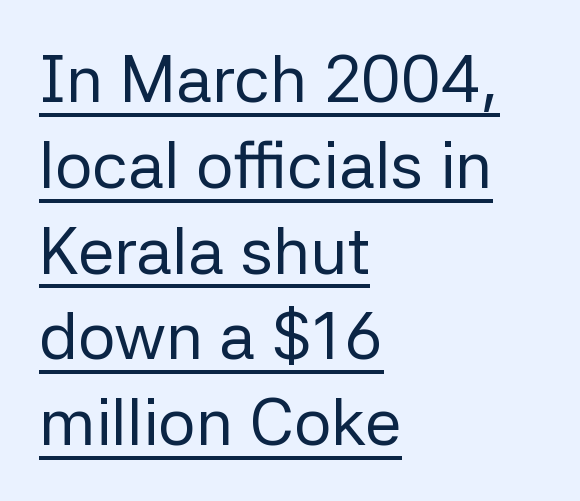
{"serif": "no", "italic": "no", "bold": "no", "weight": "regular", "width": "normal", "stroke_contrast": "low", "x_height": "medium", "monospaced": "no", "underline": "yes", "align": "left", "line_spacing": "normal", "line_spacing_ratio": 1.3, "letter_spacing": "normal", "letter_spacing_em": 0.0, "glyph_px": 66}
